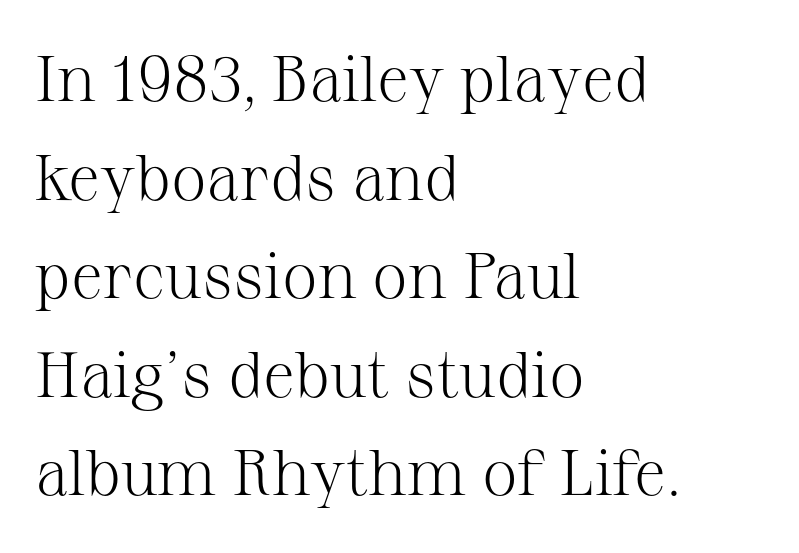
The image shows 64 px light serif type, upright; set left-aligned, normal line spacing (1.54x), normal letter spacing, not underlined; medium stroke contrast and a medium x-height.
